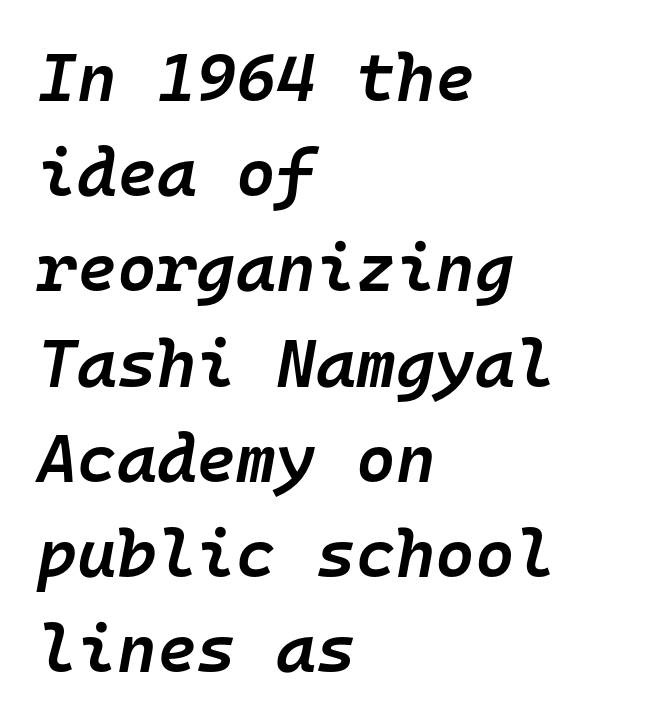
The passage shown is semibold, sitting just below true bold. Decoration check: the copy has no underline. Standard letterfit; no display-style spreading of the glyphs. The rag falls on the right side of this text block.
